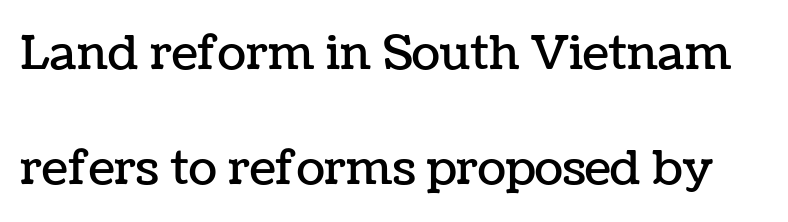
Nobody drew a line under any word here. Here the glyphs are tracked normally, forming tight word shapes. Varying glyph widths throughout — classic text-font behaviour. Quick note: not italic, upright.
